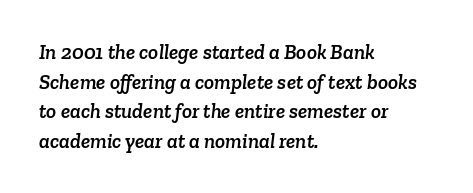
Q: Is the text underlined? A: No.
Q: How is the paragraph aligned? A: Left-aligned.
Q: Is the spacing between letters normal or unusually wide? A: Normal.
Q: Is the spacing between lines tight, normal or loose? A: Normal.
